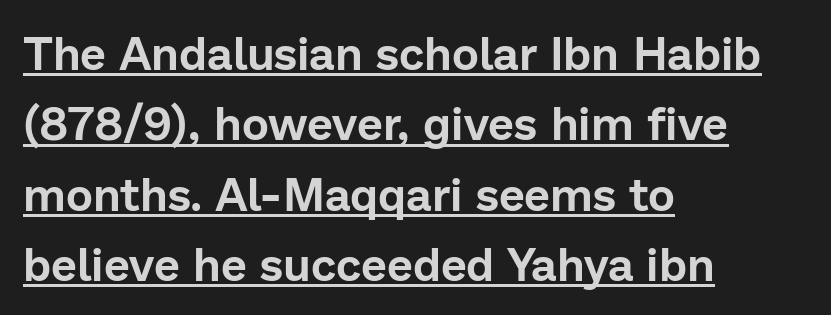
Q: Is the text italic (slanted)? A: No, it is upright.
Q: Is the typeface a serif or a sans-serif typeface? A: Sans-serif.
Q: Is the text underlined? A: Yes.
Q: How is the paragraph aligned? A: Left-aligned.
Q: Is the spacing between letters normal or unusually wide? A: Normal.
Q: Is the spacing between lines tight, normal or loose? A: Normal.
Q: Width (condensed, normal, or wide)? A: Normal.
Q: Stroke contrast? A: Low.
Q: x-height? A: Medium.
Q: Monospaced? A: No.
